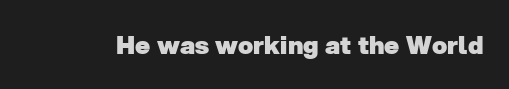
The baseline area is clear. The face used here is rendered with its standard letterfit. The face used here has the dense, thick strokes of a bold.
